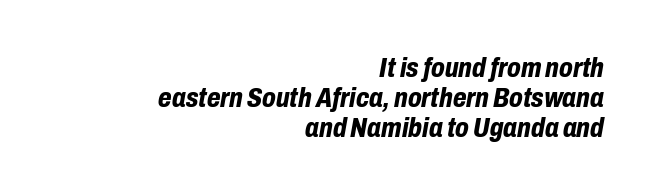
Note the varied advance widths — an 'i' is clearly narrower than an 'm'. How heavy is the stroke? Heavy — this is a bold. Beneath every word, the page is bare. This rendering uses right alignment, leaving the left contour irregular. The rendering uses a small line-height, squeezing the rows.
